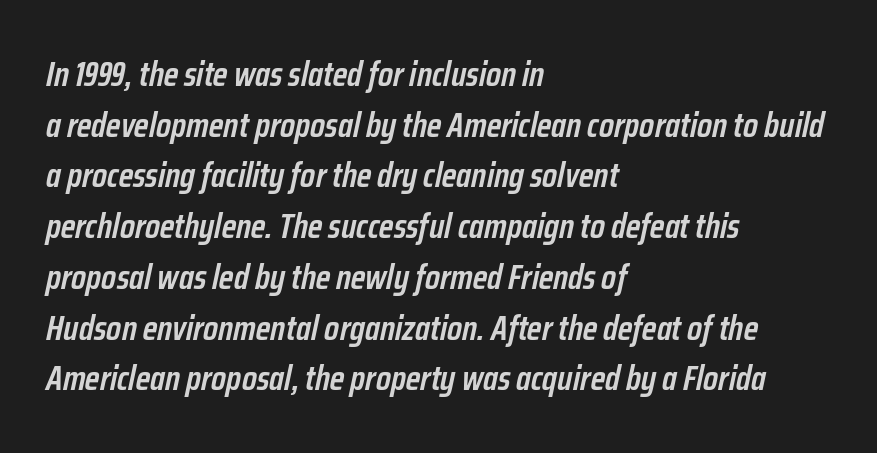
The image shows 35 px semibold, condensed type, italic (leaning right); set left-aligned, normal line spacing (1.45x), normal letter spacing, not underlined; low stroke contrast and a medium x-height.
